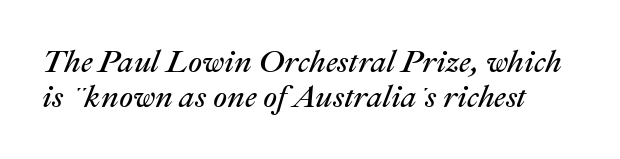
Think standard paragraph weight, or any step lighter than that. Style check: oblique. Underline: absent. Note the varied advance widths — an 'i' is clearly narrower than an 'm'.
